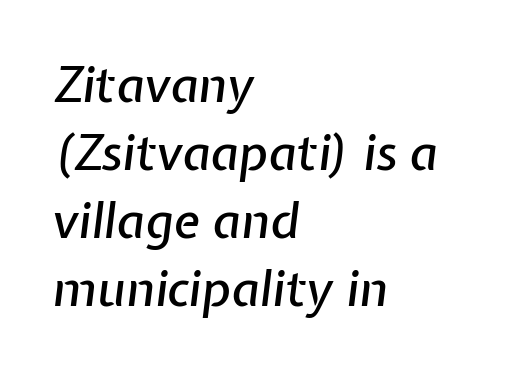
Q: Is the text italic (slanted)? A: Yes, it leans right by about 7 degrees.
Q: Is the text underlined? A: No.
Q: How is the paragraph aligned? A: Left-aligned.
Q: Is the spacing between letters normal or unusually wide? A: Normal.
Q: Is the spacing between lines tight, normal or loose? A: Normal.
Q: Width (condensed, normal, or wide)? A: Normal.
Q: Stroke contrast? A: Low.
Q: x-height? A: Medium.
Q: Monospaced? A: No.
